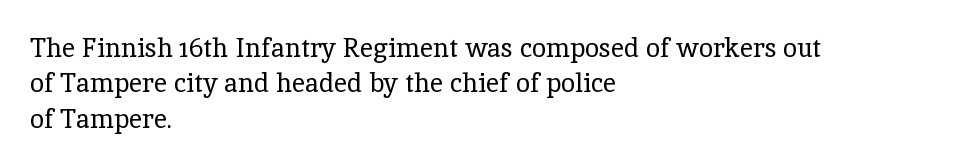
Vertically, the passage feels balanced, rows spaced as you'd expect. No italicization has been applied; the sample stays upright. A bare baseline throughout the passage. Think standard paragraph weight, or any step lighter than that.
